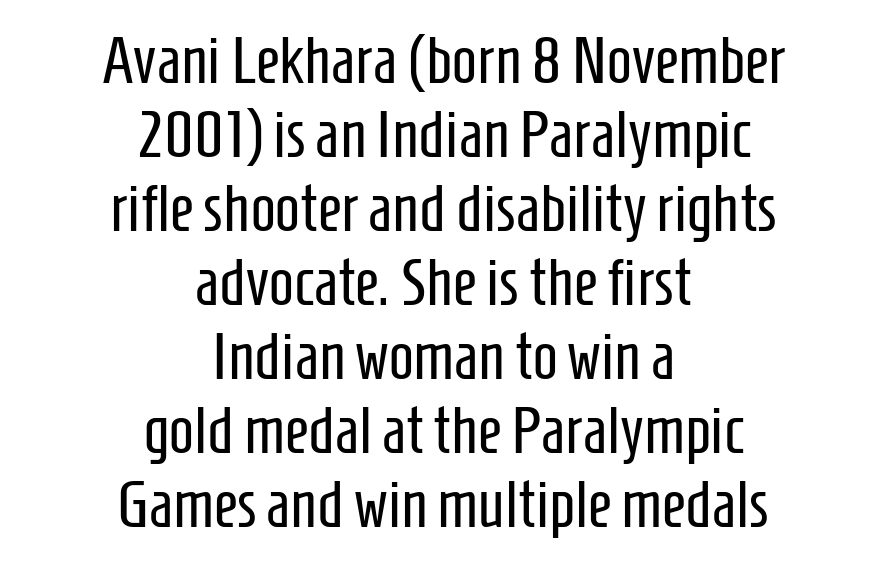
Is this a sans? Yes — the strokes have no serifs. Very little white space separates one row of letters from the next. Does the lettering tilt? It doesn't — this is upright. Here the designer chose a conventional face with non-uniform glyph widths.
